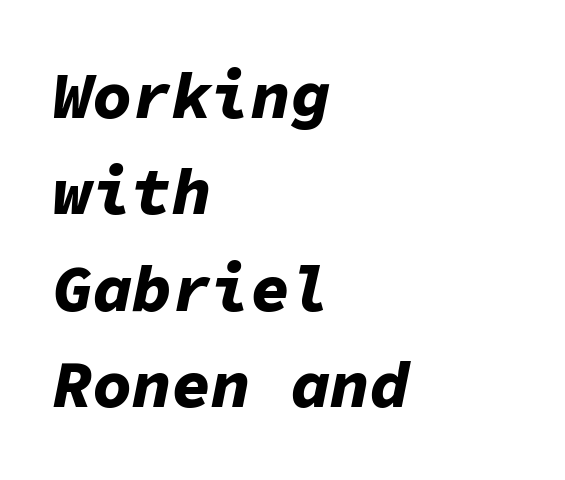
{"italic": "yes", "lean": "right", "slant_degrees": 11, "bold": "yes", "weight": "bold", "width": "normal", "stroke_contrast": "low", "x_height": "medium", "monospaced": "yes", "underline": "no", "align": "left", "line_spacing": "normal", "line_spacing_ratio": 1.46, "letter_spacing": "normal", "letter_spacing_em": 0.0, "glyph_px": 66}
